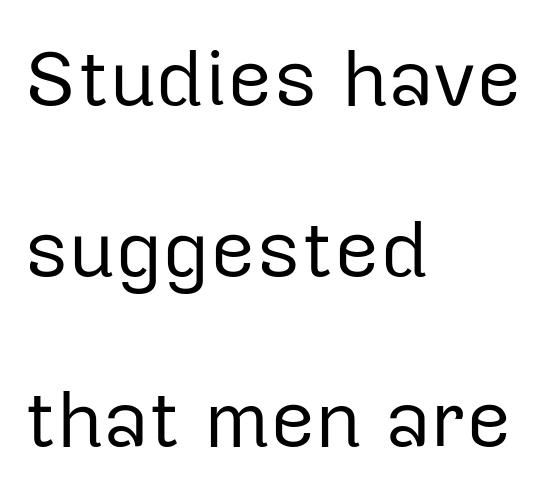
A typesetter would call this zero additional tracking. The font family rendered here belongs to the sans-serif group. Counters stay open thanks to moderate or lighter strokes. Horizontal bands of white between lines are thick stripes. Is this a fixed-width face? No — the glyphs have proportional, varying widths. Descenders hang freely into open space.
